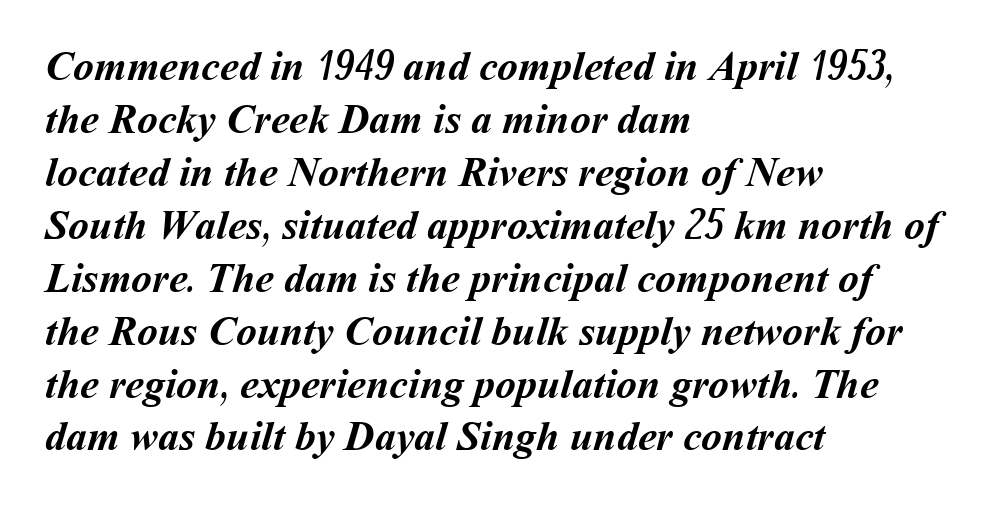
{"bold": "yes", "weight": "semibold", "width": "normal", "stroke_contrast": "medium", "x_height": "medium", "monospaced": "no", "underline": "no", "align": "left", "line_spacing": "normal", "line_spacing_ratio": 1.26, "letter_spacing": "normal", "letter_spacing_em": 0.0, "glyph_px": 42}
